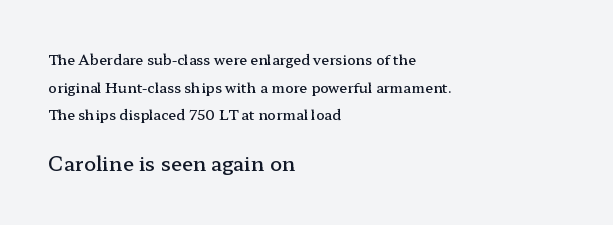
Q: Is the text bold? A: Semi-bold.
Q: Is the text italic (slanted)? A: No, it is upright.
Q: Is the text underlined? A: No.
Q: How is the paragraph aligned? A: Left-aligned.
Q: Is the spacing between letters normal or unusually wide? A: Normal.
Q: Is the spacing between lines tight, normal or loose? A: Loose.
Q: Which block of text is set in a larger size, the first (top) or the second (bottom)? A: The second (bottom) one.
